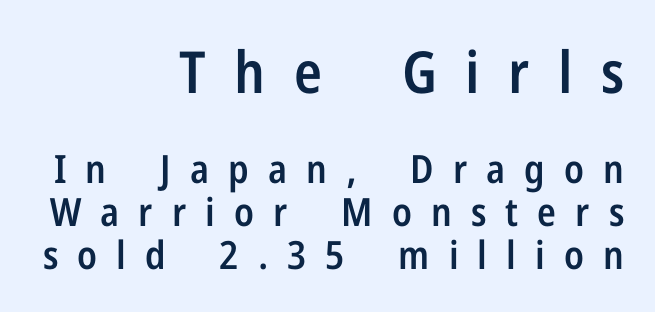
{"serif": "no", "italic": "no", "bold": "semi", "weight": "semibold", "width": "condensed", "stroke_contrast": "low", "x_height": "medium", "monospaced": "no", "underline": "no", "align": "right", "line_spacing": "tight", "line_spacing_ratio": 1.1, "letter_spacing": "wide", "letter_spacing_em": 0.49, "larger_block": "first", "size_ratio": 1.49, "glyph_px": 58}
